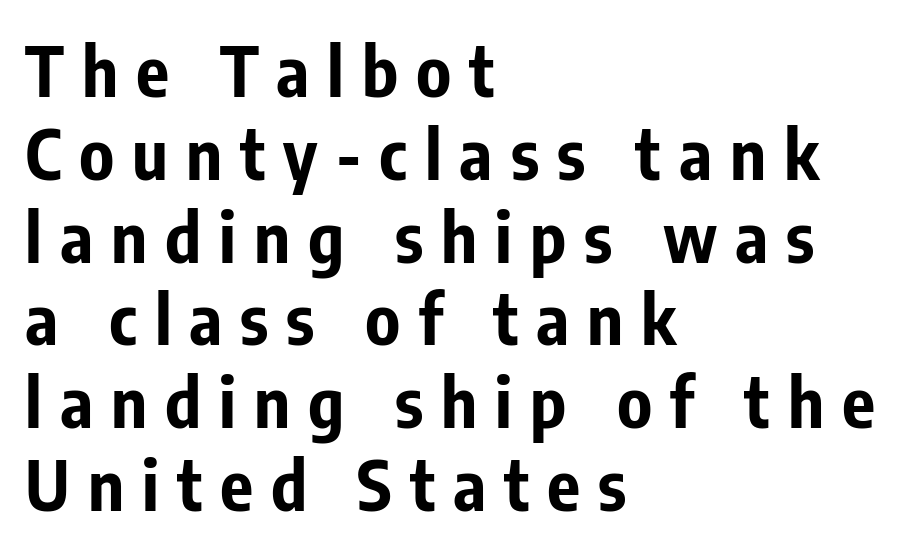
The image shows 69 px bold, condensed sans-serif type, upright; set left-aligned, line spacing 1.2x, unusually wide letter spacing (+0.26 em), not underlined; low stroke contrast and a medium x-height.
